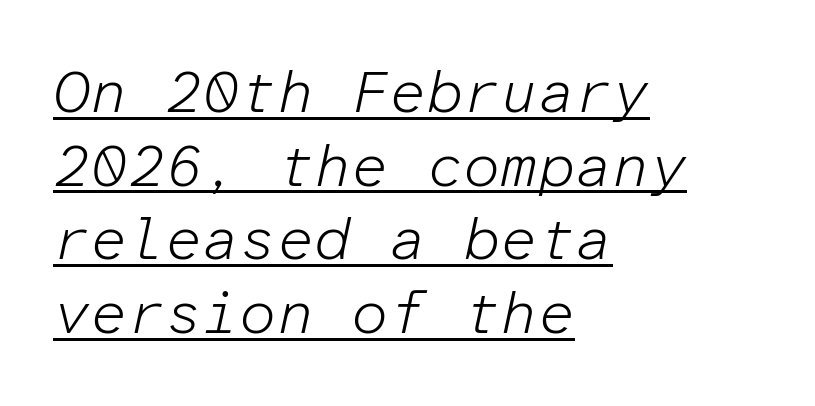
Q: Is the text bold? A: No.
Q: Is the text italic (slanted)? A: Yes, it leans right by about 12 degrees.
Q: Is the text underlined? A: Yes.
Q: How is the paragraph aligned? A: Left-aligned.
Q: Is the spacing between letters normal or unusually wide? A: Normal.
Q: Is the spacing between lines tight, normal or loose? A: Normal.
Q: Width (condensed, normal, or wide)? A: Normal.
Q: Stroke contrast? A: Low.
Q: x-height? A: Medium.
Q: Monospaced? A: Yes.
